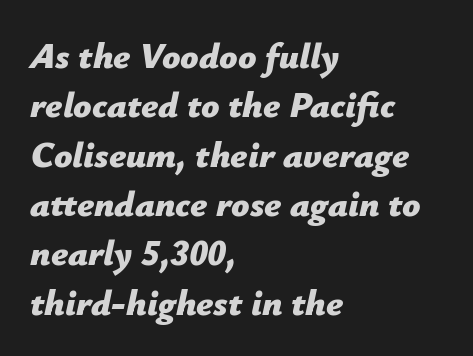
The line texture is even and compact thanks to regular tracking. Here the designer chose a conventional face with non-uniform glyph widths. Normally led — the rows are evenly, conventionally spaced. An italicized treatment has been applied to the whole sample.
